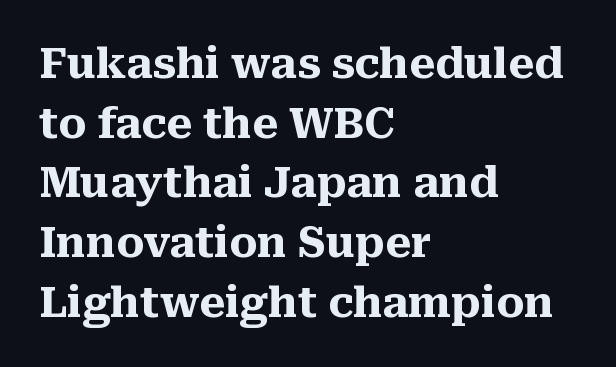
{"serif": "yes", "italic": "no", "bold": "yes", "weight": "heavy", "width": "normal", "stroke_contrast": "medium", "x_height": "medium", "monospaced": "no", "underline": "no", "align": "left", "line_spacing": "normal", "line_spacing_ratio": 1.42, "letter_spacing": "normal", "letter_spacing_em": 0.0, "glyph_px": 42}
